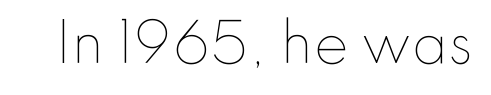
The image shows 52 px thin type, upright; set normal letter spacing, not underlined; low stroke contrast and a small x-height.
